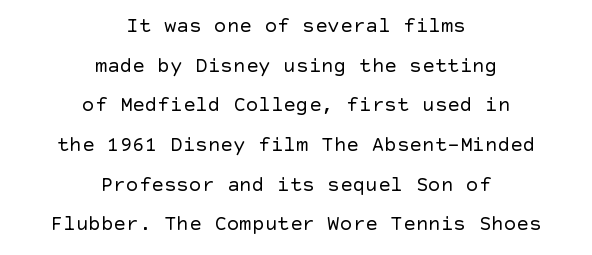
The image shows 21 px text type, upright; set centered, line spacing 1.89x, normal letter spacing, not underlined.
